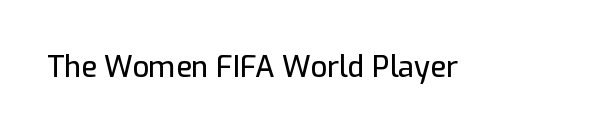
The letterforms sit shoulder to shoulder at normal distance. Vertical strokes here are truly vertical. Proportional: the letters do not fall into vertical columns. The specimen omits any rule beneath the text block's lines. Typographically, this falls in the sans-serif category.
